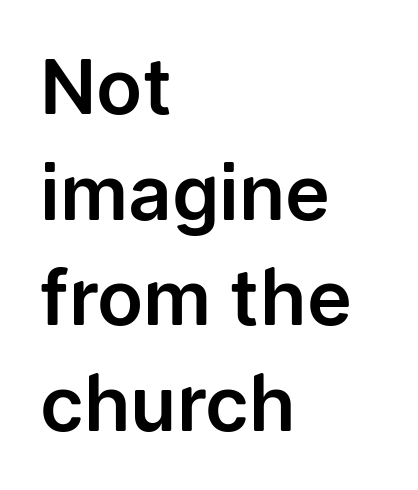
{"serif": "no", "italic": "no", "width": "normal", "stroke_contrast": "low", "x_height": "medium", "monospaced": "no", "underline": "no", "align": "left", "line_spacing": "normal", "line_spacing_ratio": 1.39, "letter_spacing": "normal", "letter_spacing_em": 0.0, "glyph_px": 76}
